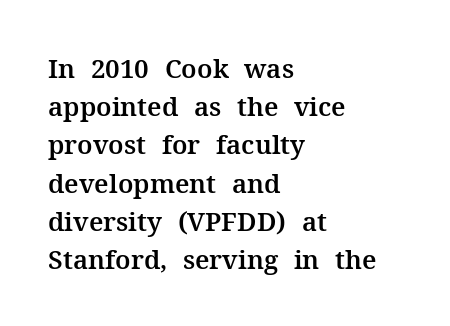
The image shows 26 px text type, upright; set left-aligned, normal line spacing (1.47x), normal letter spacing, not underlined.
